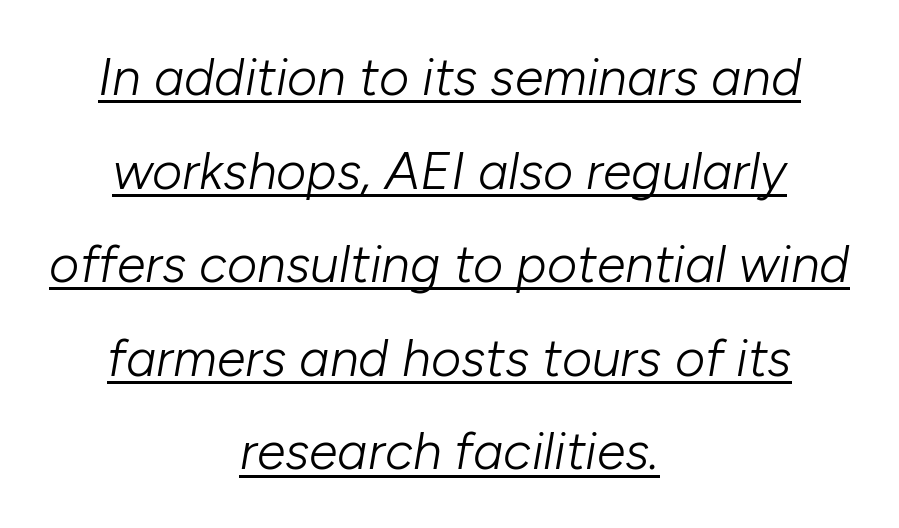
The image shows 52 px light type, italic (leaning right); set centered, line spacing 1.8x, normal letter spacing, underlined; low stroke contrast and a medium x-height.
